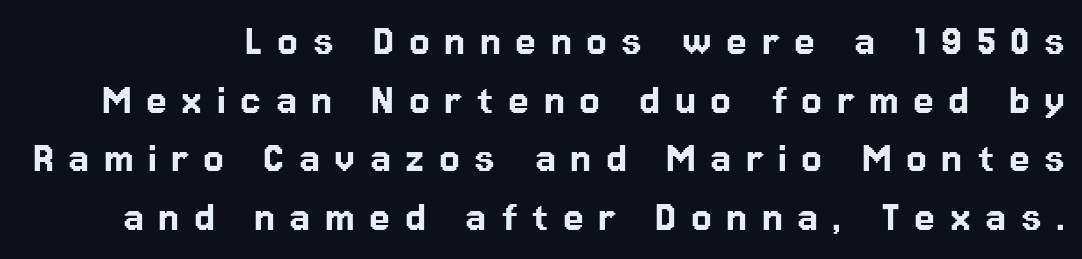
{"serif": "no", "italic": "no", "width": "normal", "stroke_contrast": "low", "x_height": "medium", "monospaced": "no", "underline": "no", "line_spacing": "normal", "line_spacing_ratio": 1.25, "letter_spacing": "wide", "letter_spacing_em": 0.31, "glyph_px": 47}
